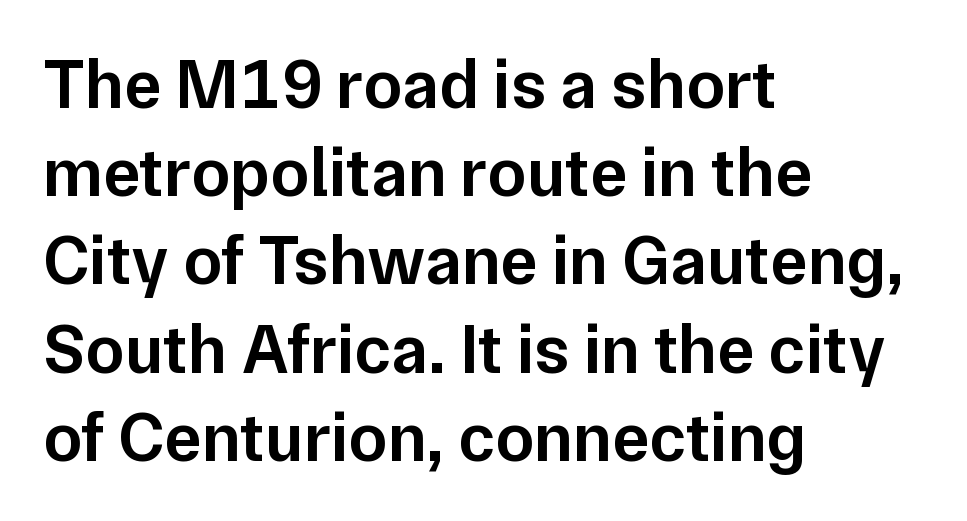
The image shows 70 px semibold sans-serif type, upright; set left-aligned, normal line spacing (1.26x), normal letter spacing, not underlined; low stroke contrast and a medium x-height.
